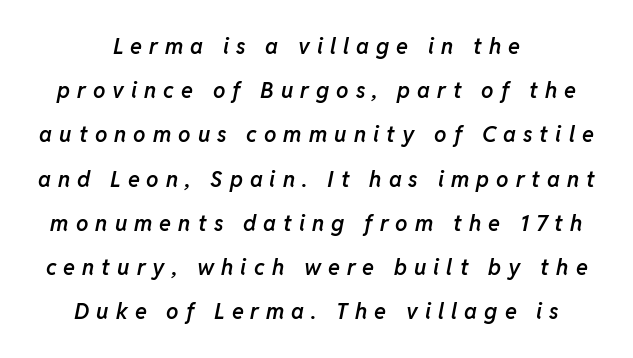
Q: Is the text bold? A: Semi-bold.
Q: Is the text italic (slanted)? A: Yes, it leans right by about 11 degrees.
Q: Is the text underlined? A: No.
Q: How is the paragraph aligned? A: Centered.
Q: Is the spacing between letters normal or unusually wide? A: Unusually wide.
Q: Is the spacing between lines tight, normal or loose? A: Loose.
